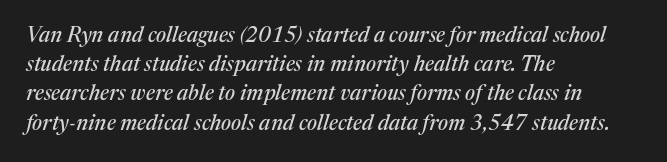
Does extra space separate the letters? No, they use regular spacing. The passage is arranged the way most books set body copy — flush left. Clear beneath every line of the passage. The specimen reads as italic at a glance. Line spacing here is normal.
